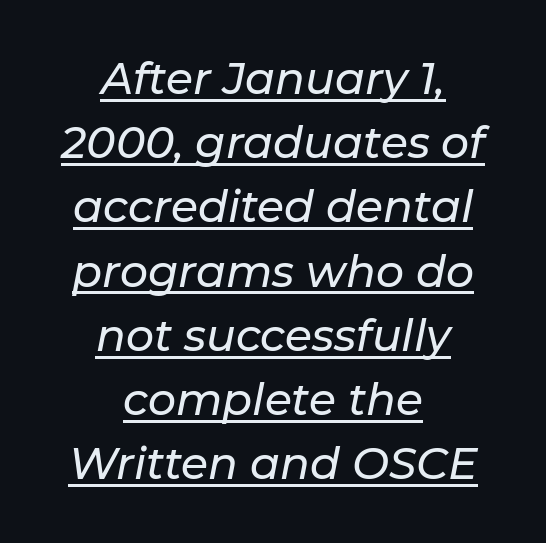
{"italic": "yes", "lean": "right", "slant_degrees": 11, "width": "normal", "stroke_contrast": "low", "x_height": "medium", "monospaced": "no", "underline": "yes", "align": "center", "line_spacing": "normal", "line_spacing_ratio": 1.46, "letter_spacing": "normal", "letter_spacing_em": 0.0, "glyph_px": 44}
